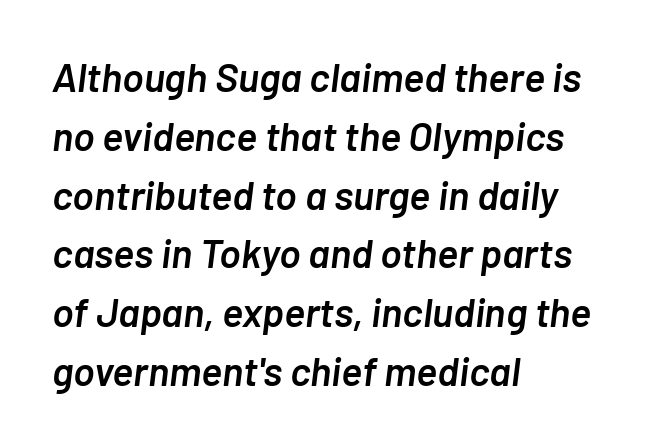
{"italic": "yes", "lean": "right", "slant_degrees": 7, "bold": "semi", "weight": "semibold", "width": "normal", "stroke_contrast": "low", "x_height": "medium", "monospaced": "no", "underline": "no", "align": "left", "line_spacing": "normal", "line_spacing_ratio": 1.47, "letter_spacing": "normal", "letter_spacing_em": 0.0, "glyph_px": 40}
